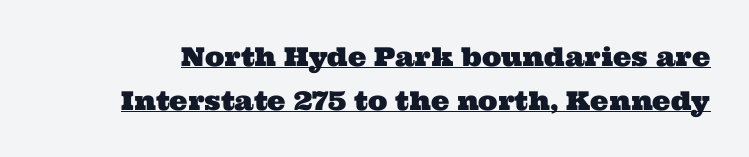
Q: Is the text underlined? A: Yes.
Q: Is the spacing between letters normal or unusually wide? A: Normal.
Q: Is the spacing between lines tight, normal or loose? A: Normal.
